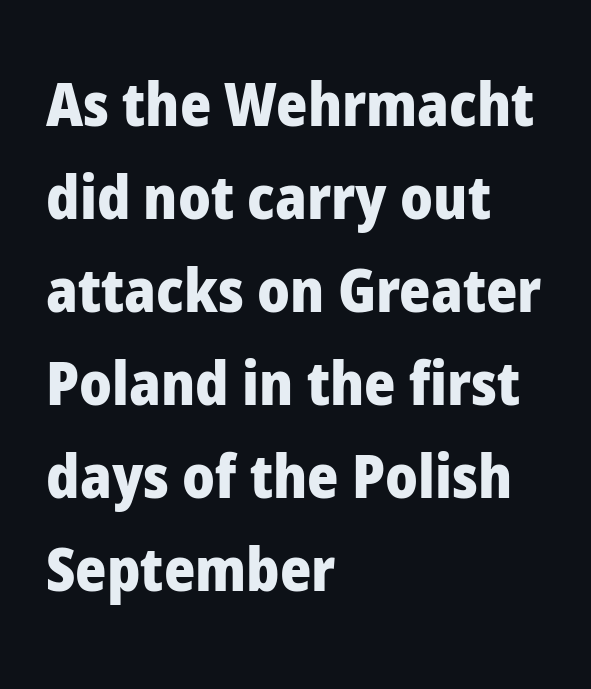
Left-aligned paragraph, ragged on the right. Compared with typical paragraphs, the rows here are spaced about the same. On the weight axis this lands at bold, roughly 700. The baseline area is clear. Look at the tracking — it's just the regular setting, nothing added. Is this a sans? Yes — the strokes have no serifs.
